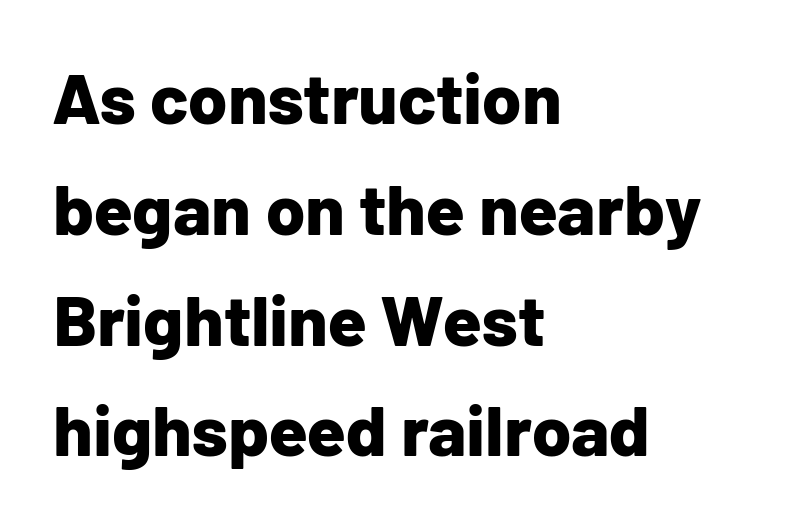
The image shows 71 px bold sans-serif type, upright; set left-aligned, normal line spacing (1.56x), normal letter spacing, not underlined; low stroke contrast and a medium x-height.
